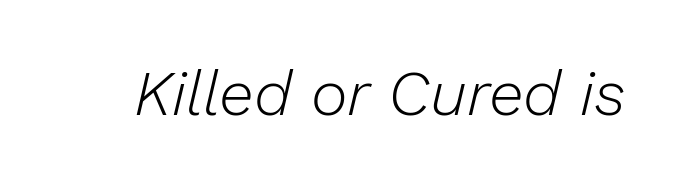
The string is rendered with underlining switched off. Slanted lettering throughout. Spacing verdict: proportional, widths tailored to each character. The letters look calm and open, with moderate or lighter stems. Does extra space separate the letters? No, they use regular spacing.
